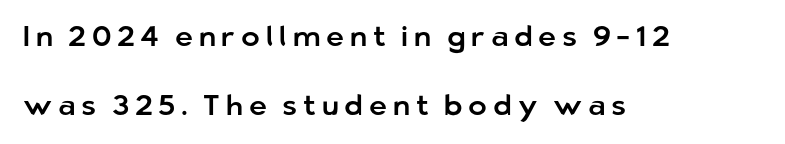
The font's upright variant was chosen for this text. Tracking here is generous; glyphs stand well apart from one another. Underlining? Definitely not there. Spacing verdict: proportional, widths tailored to each character. Notice how the passage keeps a crisp vertical edge on the left only.
